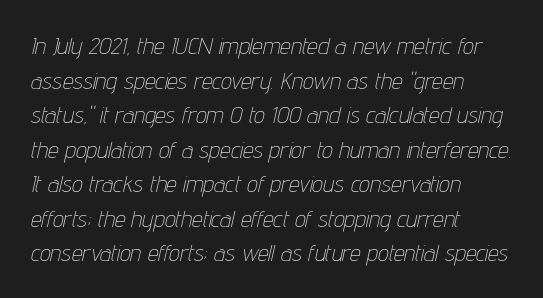
Q: Is the text bold? A: No.
Q: Is the text italic (slanted)? A: Yes, it leans right by about 12 degrees.
Q: Is the text underlined? A: No.
Q: How is the paragraph aligned? A: Left-aligned.
Q: Is the spacing between letters normal or unusually wide? A: Normal.
Q: Is the spacing between lines tight, normal or loose? A: Normal.
